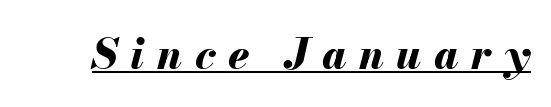
The glyphs have the mass of a bold cut. Each line of the rendering has a horizontal stroke beneath the glyphs. The line texture is sparse and dotted thanks to wide tracking. Emphasis-style slanted type is in use. Varying glyph widths throughout — classic text-font behaviour.
